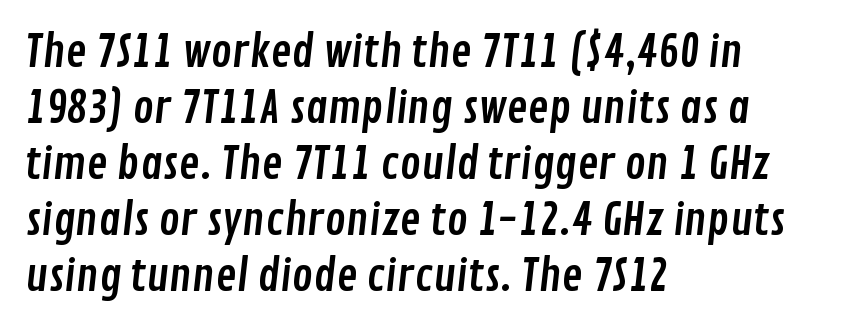
The image shows 44 px condensed sans-serif type; set left-aligned, normal line spacing (1.27x), normal letter spacing, not underlined; low stroke contrast and a medium x-height.
